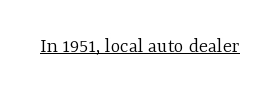
{"italic": "no", "bold": "no", "underline": "yes", "letter_spacing": "normal", "letter_spacing_em": 0.0, "glyph_px": 21}
